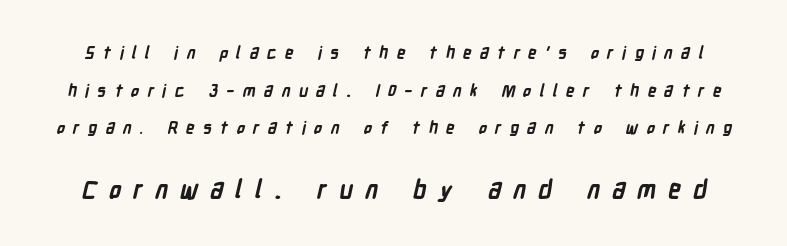
Which chunk is bigger? The second one — the bottom block dwarfs the top. Weight check: bold — yes, fully. Look at the tracking — it's clearly loosened, letters drifting apart. The baseline area is clear.
